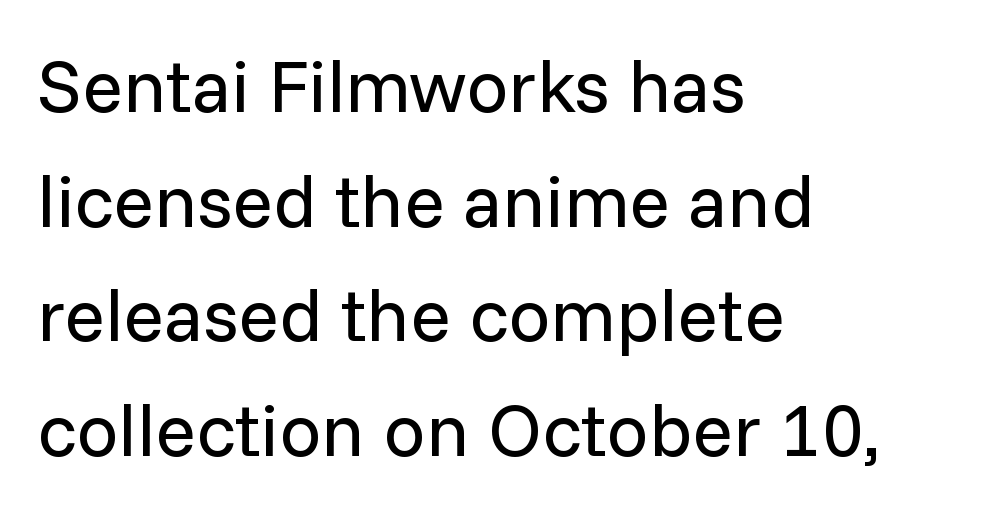
{"serif": "no", "italic": "no", "bold": "no", "weight": "regular", "width": "normal", "stroke_contrast": "low", "x_height": "medium", "monospaced": "no", "underline": "no", "align": "left", "line_spacing": "normal", "line_spacing_ratio": 1.53, "letter_spacing": "normal", "letter_spacing_em": 0.0, "glyph_px": 75}
